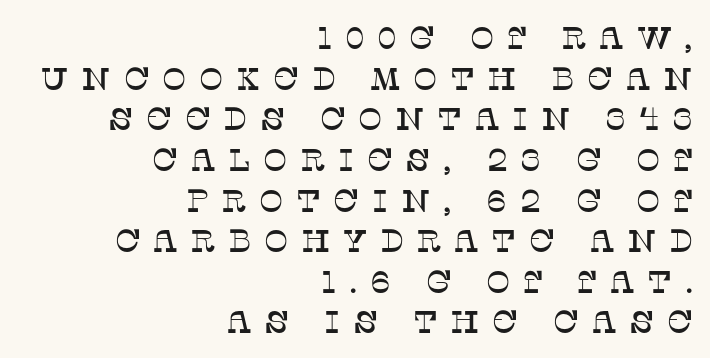
The image shows 32 px serif type, upright; set right-aligned, normal line spacing (1.27x), unusually wide letter spacing (+0.39 em), not underlined; low stroke contrast and a large x-height.
